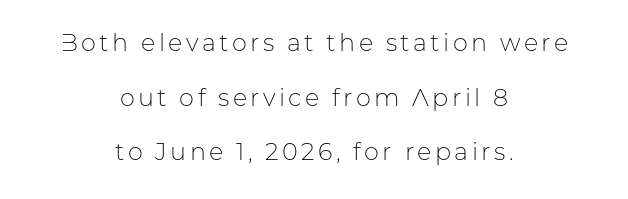
These lines were composed using upright roman letters. This block would shrink considerably if given ordinary leading; it's expanded now. Is the block centered? Yes — each line is placed symmetrically about the middle. Decoration check: the copy has no underline. No extra ink here — the face is not bold.
